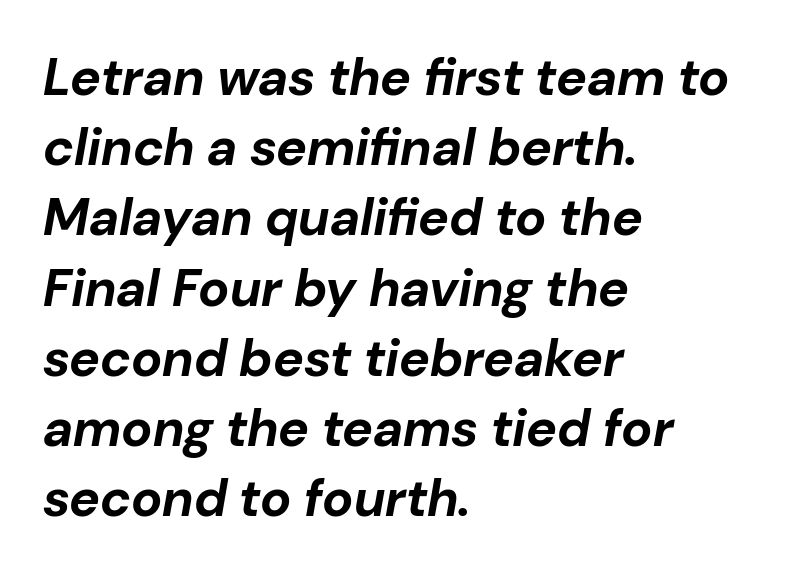
Q: Is the text bold? A: Yes.
Q: Is the text italic (slanted)? A: Yes, it leans right by about 10 degrees.
Q: Is the text underlined? A: No.
Q: How is the paragraph aligned? A: Left-aligned.
Q: Is the spacing between letters normal or unusually wide? A: Normal.
Q: Is the spacing between lines tight, normal or loose? A: Normal.
Q: Width (condensed, normal, or wide)? A: Normal.
Q: Stroke contrast? A: Low.
Q: x-height? A: Medium.
Q: Monospaced? A: No.
